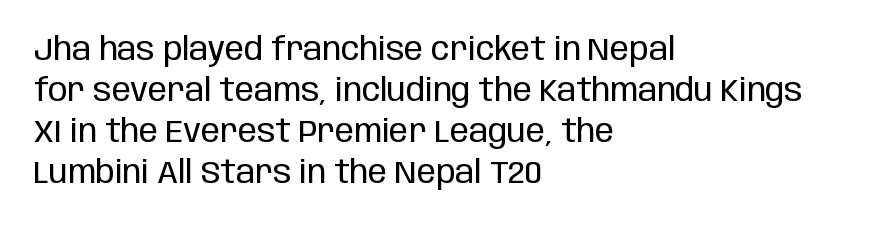
{"serif": "no", "italic": "no", "bold": "no", "weight": "regular", "width": "condensed", "stroke_contrast": "low", "x_height": "large", "monospaced": "no", "underline": "no", "align": "left", "line_spacing": "normal", "line_spacing_ratio": 1.28, "letter_spacing": "normal", "letter_spacing_em": 0.0, "glyph_px": 32}
